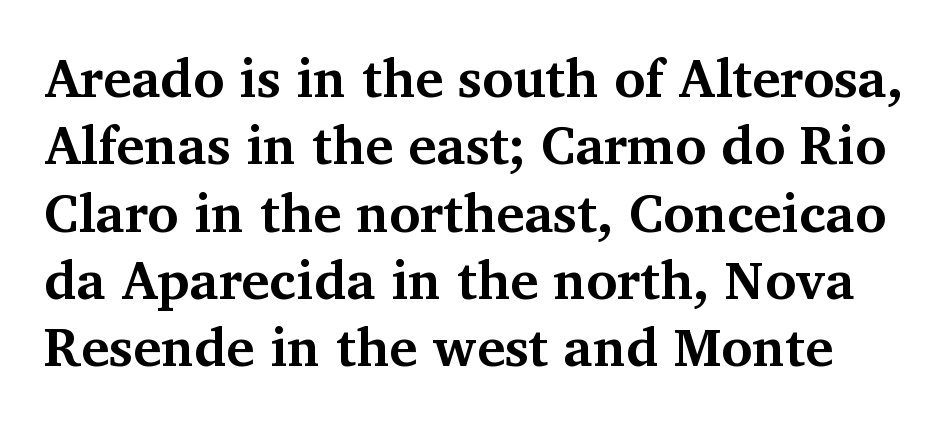
{"serif": "yes", "italic": "no", "bold": "yes", "weight": "bold", "width": "normal", "stroke_contrast": "medium", "x_height": "medium", "monospaced": "no", "underline": "no", "line_spacing": "normal", "line_spacing_ratio": 1.27, "letter_spacing": "normal", "letter_spacing_em": 0.0, "glyph_px": 53}
